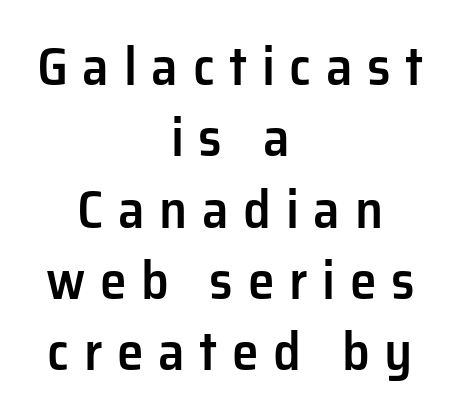
Q: Is the text bold? A: Semi-bold.
Q: Is the text italic (slanted)? A: No, it is upright.
Q: Is the typeface a serif or a sans-serif typeface? A: Sans-serif.
Q: Is the text underlined? A: No.
Q: How is the paragraph aligned? A: Centered.
Q: Is the spacing between letters normal or unusually wide? A: Unusually wide.
Q: Is the spacing between lines tight, normal or loose? A: Normal.
Q: Width (condensed, normal, or wide)? A: Normal.
Q: Stroke contrast? A: Low.
Q: x-height? A: Medium.
Q: Monospaced? A: No.
